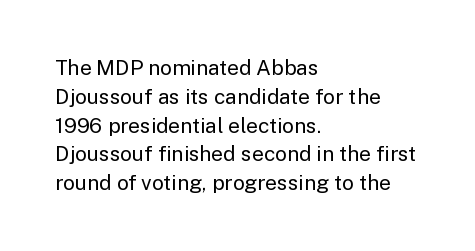
The image shows 21 px text type, upright; set left-aligned, normal line spacing (1.37x), normal letter spacing, not underlined.
